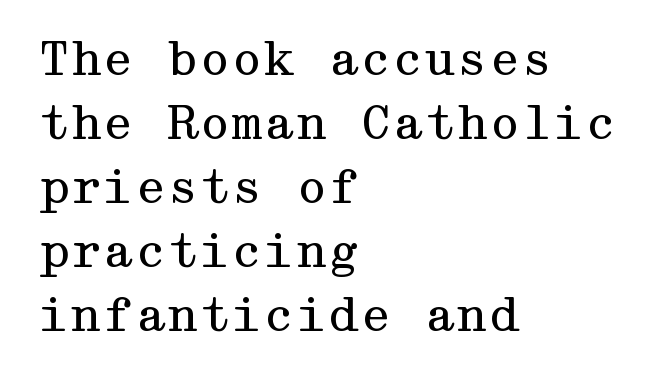
The image shows 46 px regular-weight, wide serif type, upright; set left-aligned, normal line spacing (1.39x), normal letter spacing, not underlined; medium stroke contrast and a medium x-height.
